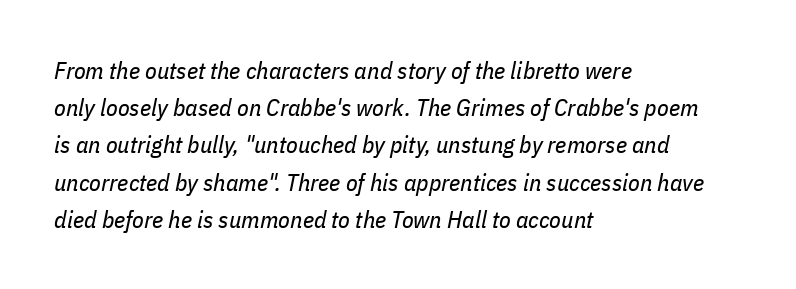
Q: Is the text bold? A: No.
Q: Is the text italic (slanted)? A: Yes, it leans right by about 11 degrees.
Q: Is the text underlined? A: No.
Q: How is the paragraph aligned? A: Left-aligned.
Q: Is the spacing between letters normal or unusually wide? A: Normal.
Q: Is the spacing between lines tight, normal or loose? A: Normal.
